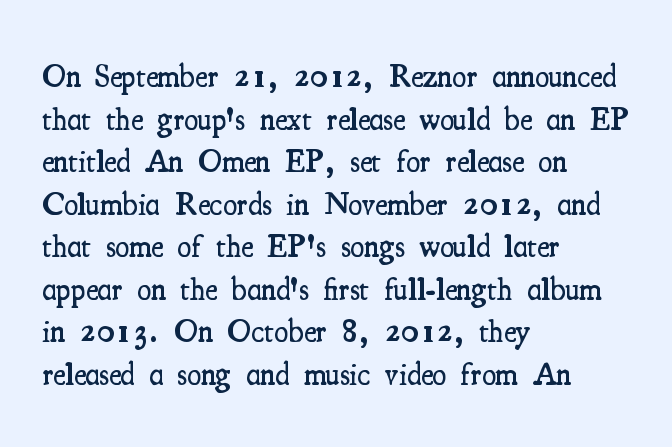
{"serif": "yes", "italic": "no", "bold": "semi", "weight": "semibold", "width": "condensed", "stroke_contrast": "medium", "x_height": "small", "monospaced": "no", "underline": "no", "align": "left", "line_spacing": "normal", "line_spacing_ratio": 1.33, "letter_spacing": "normal", "letter_spacing_em": 0.0, "glyph_px": 32}
